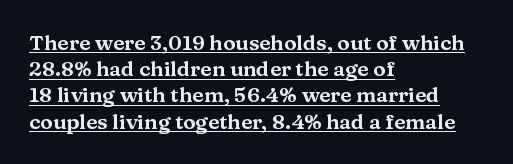
The lettering stays uniformly vertical, giving the passage a roman look. The paragraph has a hard left edge and a soft right edge. Honestly, the underline is the first thing you notice here. The type is set solid horizontally, with unmodified tracking. Baseline-to-baseline distance is the conventional proportion of letter height.
